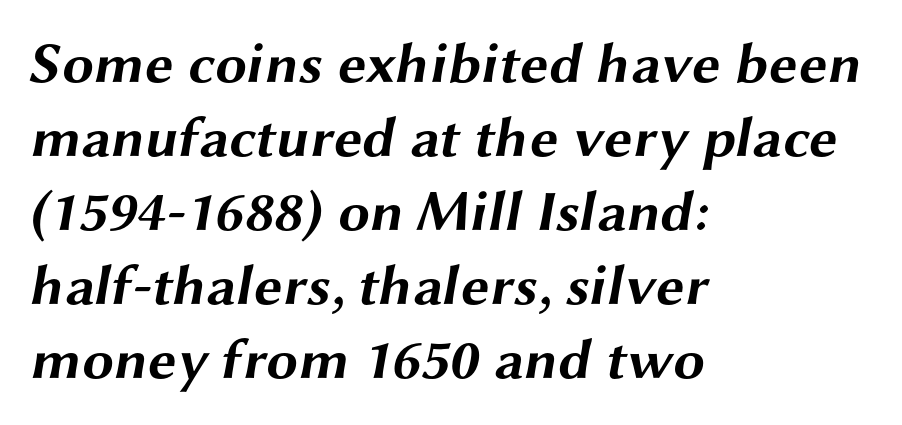
Q: Is the text bold? A: Yes.
Q: Is the typeface a serif or a sans-serif typeface? A: Sans-serif.
Q: Is the text underlined? A: No.
Q: How is the paragraph aligned? A: Left-aligned.
Q: Is the spacing between letters normal or unusually wide? A: Normal.
Q: Is the spacing between lines tight, normal or loose? A: Normal.
Q: Width (condensed, normal, or wide)? A: Wide.
Q: Stroke contrast? A: Medium.
Q: x-height? A: Medium.
Q: Monospaced? A: No.
